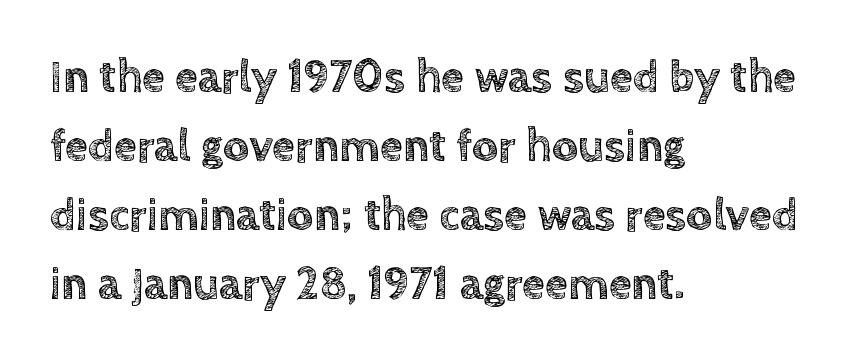
Look at the tracking — it's just the regular setting, nothing added. A clean baseline with only descenders dipping below it. Here the designer chose a conventional face with non-uniform glyph widths. Reading down the block, your eye returns to a fixed left position each line. Quick note: not italic, upright. The passage shown stacks its lines at a standard gap.
